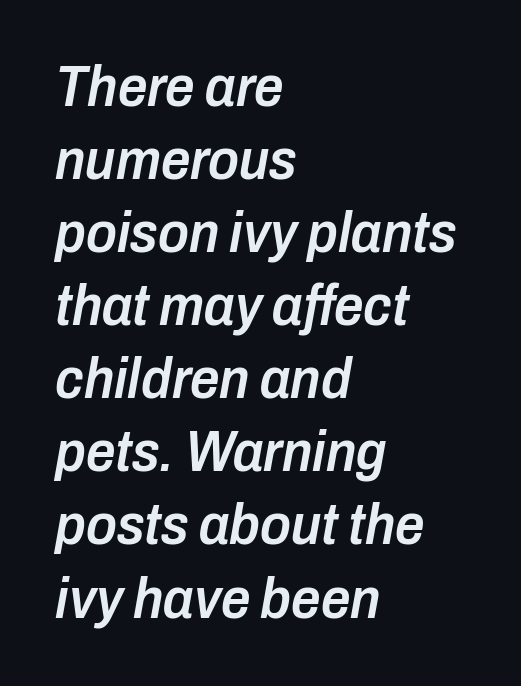
{"italic": "yes", "lean": "right", "slant_degrees": 10, "bold": "semi", "weight": "semibold", "width": "condensed", "stroke_contrast": "low", "x_height": "medium", "monospaced": "no", "underline": "no", "align": "left", "line_spacing": "normal", "line_spacing_ratio": 1.26, "letter_spacing": "normal", "letter_spacing_em": 0.0, "glyph_px": 58}
